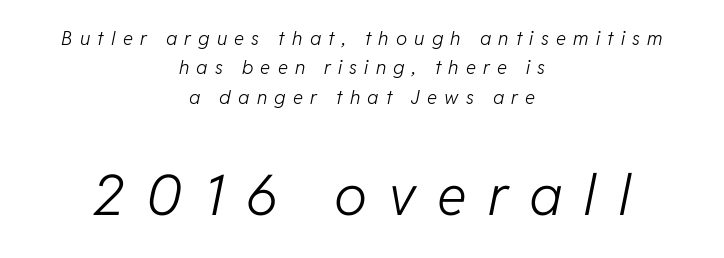
Q: Is the text bold? A: No.
Q: Is the text italic (slanted)? A: Yes, it leans right by about 11 degrees.
Q: Is the text underlined? A: No.
Q: How is the paragraph aligned? A: Centered.
Q: Is the spacing between letters normal or unusually wide? A: Unusually wide.
Q: Is the spacing between lines tight, normal or loose? A: Normal.
Q: Which block of text is set in a larger size, the first (top) or the second (bottom)? A: The second (bottom) one.
Q: Width (condensed, normal, or wide)? A: Normal.
Q: Stroke contrast? A: Low.
Q: x-height? A: Medium.
Q: Monospaced? A: No.
